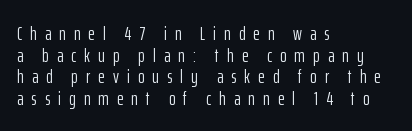
Q: Is the text bold? A: No.
Q: Is the text italic (slanted)? A: No, it is upright.
Q: Is the text underlined? A: No.
Q: How is the paragraph aligned? A: Left-aligned.
Q: Is the spacing between letters normal or unusually wide? A: Unusually wide.
Q: Is the spacing between lines tight, normal or loose? A: Tight.
